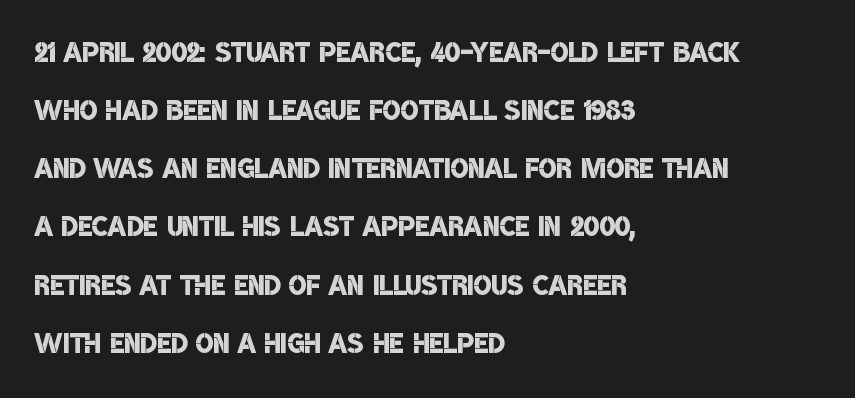
{"serif": "no", "bold": "semi", "weight": "semibold", "width": "condensed", "stroke_contrast": "low", "x_height": "large", "monospaced": "no", "underline": "no", "align": "left", "line_spacing": "normal", "line_spacing_ratio": 1.53, "letter_spacing": "normal", "letter_spacing_em": 0.0, "glyph_px": 38}
